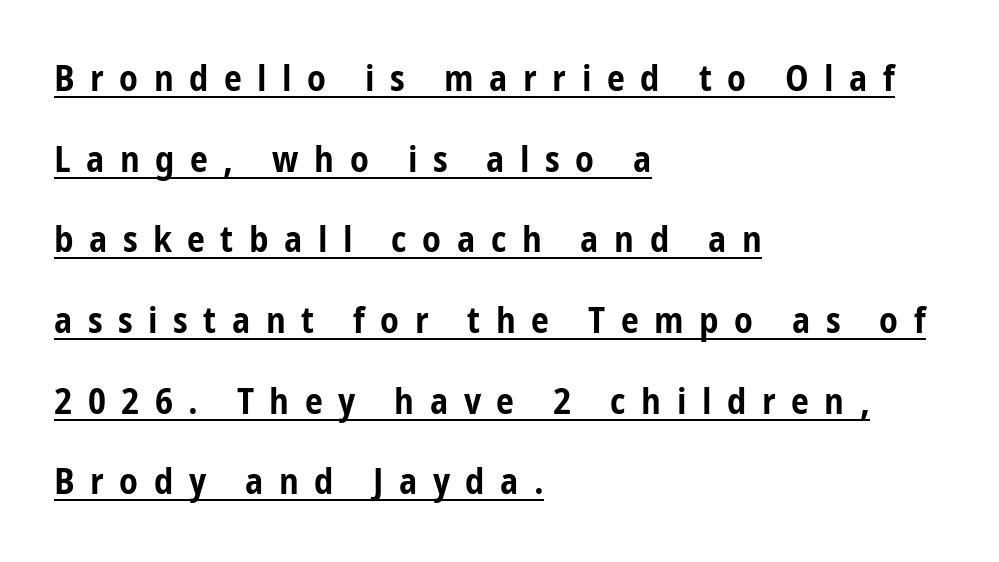
{"serif": "no", "italic": "no", "bold": "yes", "weight": "bold", "width": "condensed", "stroke_contrast": "low", "x_height": "medium", "monospaced": "no", "underline": "yes", "align": "left", "line_spacing": "loose", "line_spacing_ratio": 2.24, "letter_spacing": "wide", "letter_spacing_em": 0.43, "glyph_px": 36}
